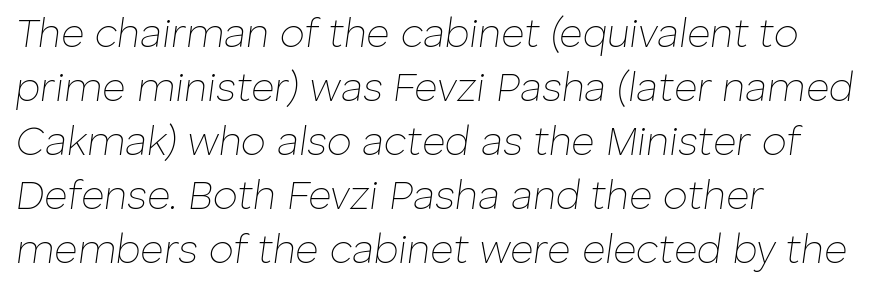
The image shows 40 px thin type, italic (leaning right); set left-aligned, normal line spacing (1.35x), normal letter spacing, not underlined; low stroke contrast and a medium x-height.
